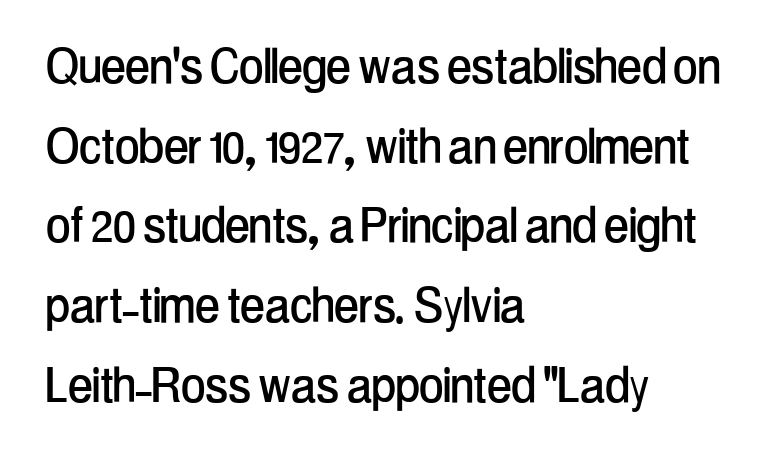
{"serif": "no", "italic": "no", "width": "condensed", "stroke_contrast": "low", "x_height": "medium", "monospaced": "no", "underline": "no", "align": "left", "line_spacing": "normal", "line_spacing_ratio": 1.35, "letter_spacing": "normal", "letter_spacing_em": 0.0, "glyph_px": 59}
